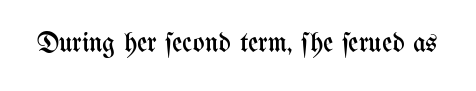
Between one letter and the next there's only the usual sliver of space. This sample has the flowing, uneven cadence of proportional lettering. Tall strokes in this sample are plumb rather than angled. Has an underline been added? It has not.
